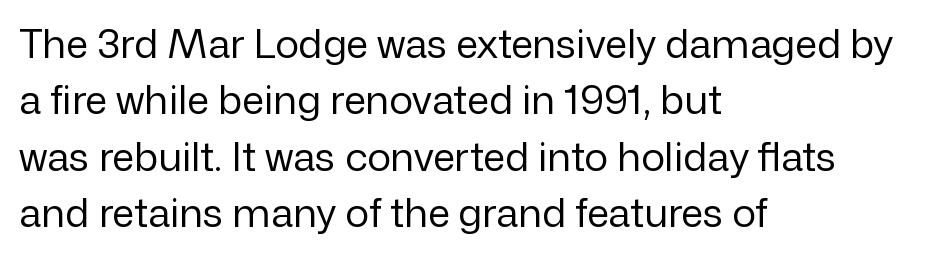
Q: Is the text bold? A: No.
Q: Is the text italic (slanted)? A: No, it is upright.
Q: Is the typeface a serif or a sans-serif typeface? A: Sans-serif.
Q: Is the text underlined? A: No.
Q: How is the paragraph aligned? A: Left-aligned.
Q: Is the spacing between letters normal or unusually wide? A: Normal.
Q: Is the spacing between lines tight, normal or loose? A: Normal.
Q: Width (condensed, normal, or wide)? A: Normal.
Q: Stroke contrast? A: Low.
Q: x-height? A: Medium.
Q: Monospaced? A: No.
